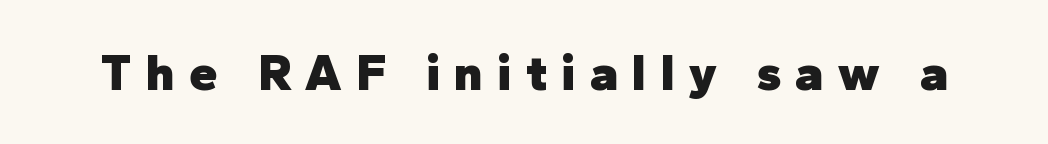
Q: Is the text bold? A: Yes.
Q: Is the text italic (slanted)? A: No, it is upright.
Q: Is the typeface a serif or a sans-serif typeface? A: Sans-serif.
Q: Is the text underlined? A: No.
Q: Is the spacing between letters normal or unusually wide? A: Unusually wide.
Q: Width (condensed, normal, or wide)? A: Normal.
Q: Stroke contrast? A: Low.
Q: x-height? A: Medium.
Q: Monospaced? A: No.
